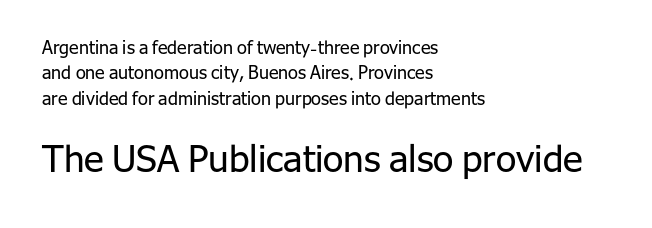
Q: Is the text bold? A: No.
Q: Is the text italic (slanted)? A: No, it is upright.
Q: Is the typeface a serif or a sans-serif typeface? A: Sans-serif.
Q: Is the text underlined? A: No.
Q: How is the paragraph aligned? A: Left-aligned.
Q: Is the spacing between letters normal or unusually wide? A: Normal.
Q: Is the spacing between lines tight, normal or loose? A: Normal.
Q: Which block of text is set in a larger size, the first (top) or the second (bottom)? A: The second (bottom) one.
Q: Width (condensed, normal, or wide)? A: Normal.
Q: Stroke contrast? A: Low.
Q: x-height? A: Medium.
Q: Monospaced? A: No.
